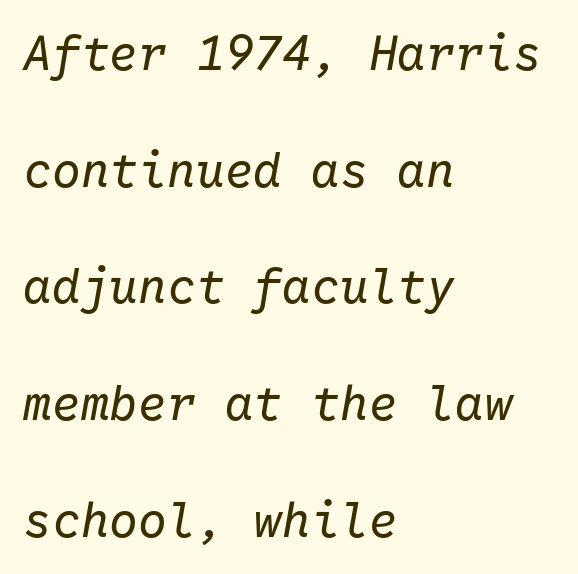
The image shows 48 px regular-weight type, italic (leaning right), monospaced; set left-aligned, loose line spacing (2.43x), normal letter spacing, not underlined; low stroke contrast and a medium x-height.
